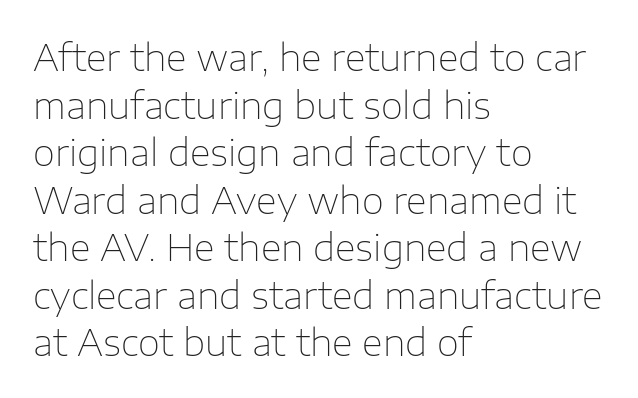
The image shows 36 px thin sans-serif type, upright; set left-aligned, normal line spacing (1.32x), normal letter spacing, not underlined; low stroke contrast and a medium x-height.
